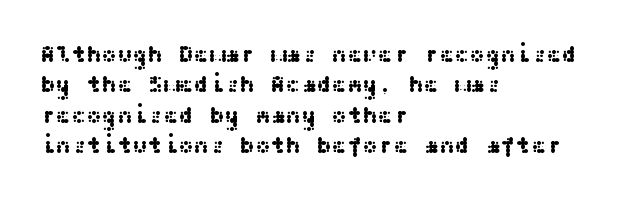
{"italic": "no", "underline": "no", "align": "left", "line_spacing": "normal", "line_spacing_ratio": 1.32, "letter_spacing": "normal", "letter_spacing_em": 0.0, "glyph_px": 23}
